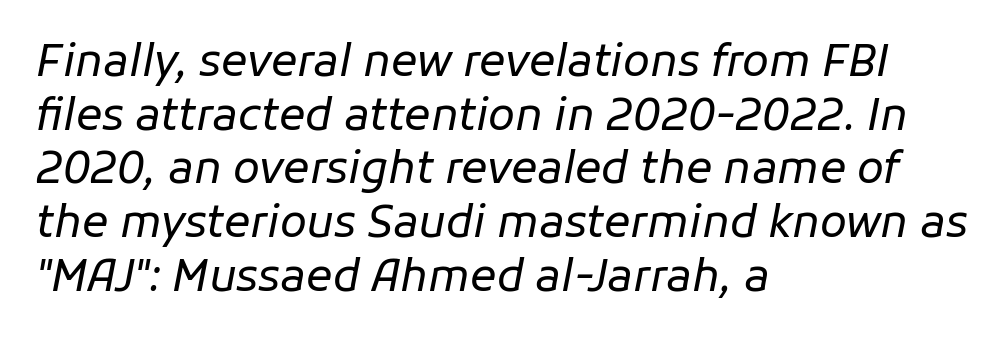
{"italic": "yes", "lean": "right", "slant_degrees": 11, "bold": "no", "weight": "regular", "width": "normal", "stroke_contrast": "low", "x_height": "medium", "monospaced": "no", "underline": "no", "align": "left", "line_spacing_ratio": 1.22, "letter_spacing": "normal", "letter_spacing_em": 0.0, "glyph_px": 44}
